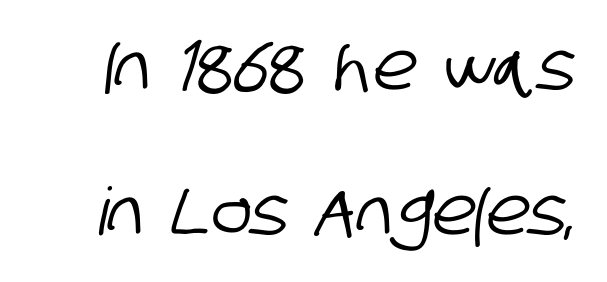
{"serif": "no", "width": "condensed", "stroke_contrast": "low", "x_height": "large", "monospaced": "no", "underline": "no", "line_spacing": "loose", "line_spacing_ratio": 2.19, "letter_spacing": "normal", "letter_spacing_em": 0.0, "glyph_px": 66}
